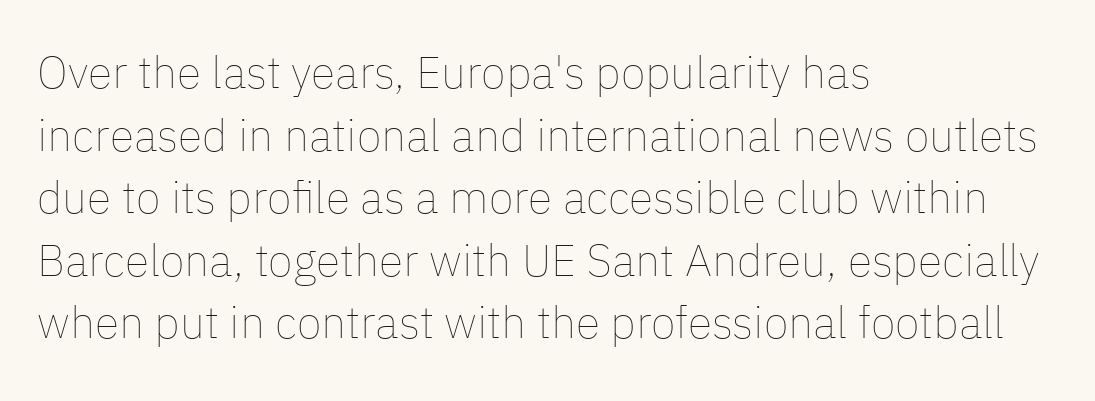
Q: Is the text bold? A: No.
Q: Is the text italic (slanted)? A: No, it is upright.
Q: Is the text underlined? A: No.
Q: How is the paragraph aligned? A: Left-aligned.
Q: Is the spacing between letters normal or unusually wide? A: Normal.
Q: Is the spacing between lines tight, normal or loose? A: Normal.
Q: Width (condensed, normal, or wide)? A: Normal.
Q: Stroke contrast? A: Low.
Q: x-height? A: Medium.
Q: Monospaced? A: No.
